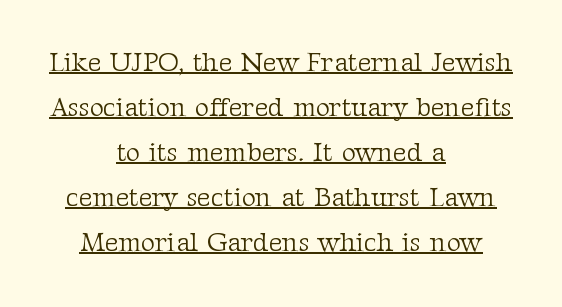
The image shows 27 px text type, upright; set centered, normal line spacing (1.67x), normal letter spacing, underlined.
